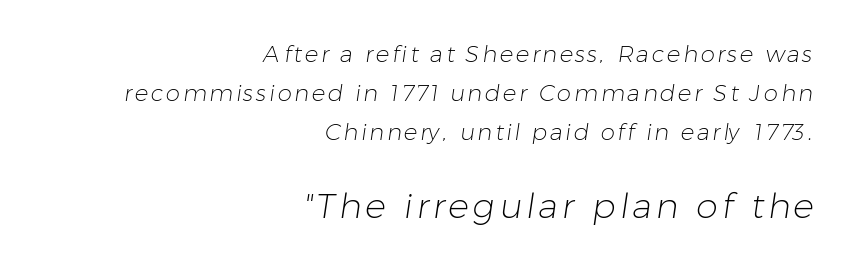
Character widths vary here, with narrow letters taking less room than wide ones. The typesetting does not lean heavy: it is not bold. The space directly below the letters is spotless. How would I describe the line gaps? Plain and ordinary. Scale increases going downward across the two blocks. A flush-right, rag-left setting is used for this passage.
